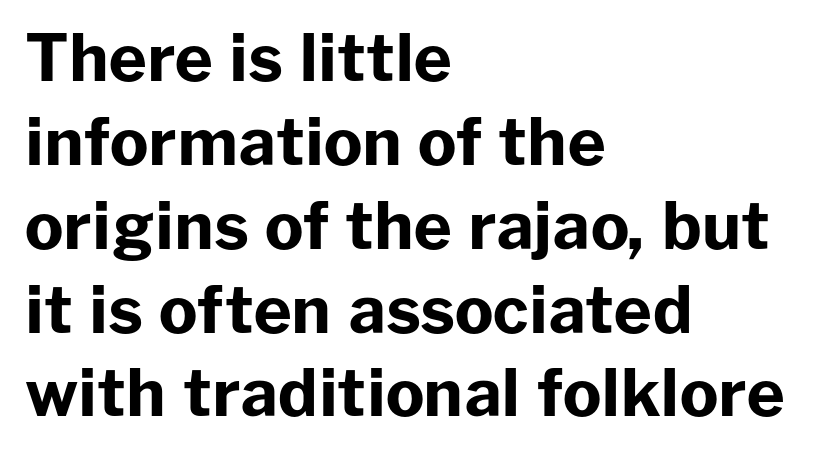
Typesetter's note: full bold, strokes at maximum text heaviness. The characters display no serif detailing; their extremities are plain. The paragraph has a hard left edge and a soft right edge. The space between consecutive lines is moderate.
